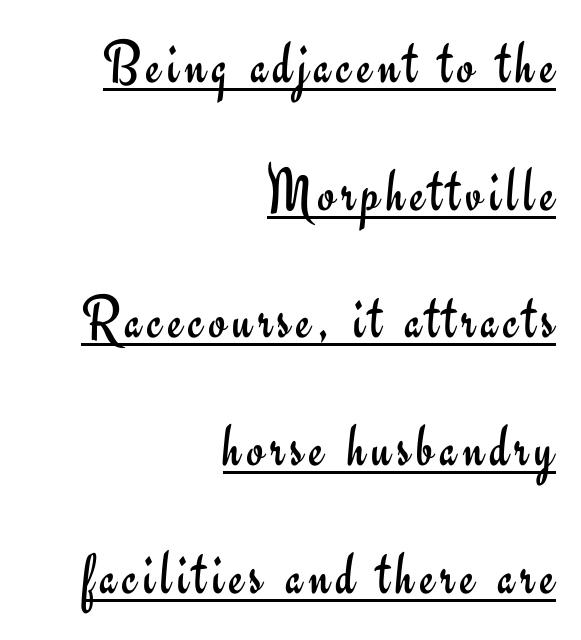
Honestly, the underline is the first thing you notice here. Each letter keeps its own natural width here, so spacing adapts to shape. Is this a sans? Yes — the strokes have no serifs. The text block is weighted toward the right margin, trailing off unevenly leftward. No chunkiness to these letters — they're not bold.
